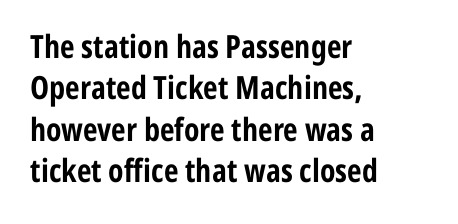
The image shows 32 px bold, condensed sans-serif type, upright; set left-aligned, normal line spacing (1.29x), normal letter spacing, not underlined; low stroke contrast and a medium x-height.
